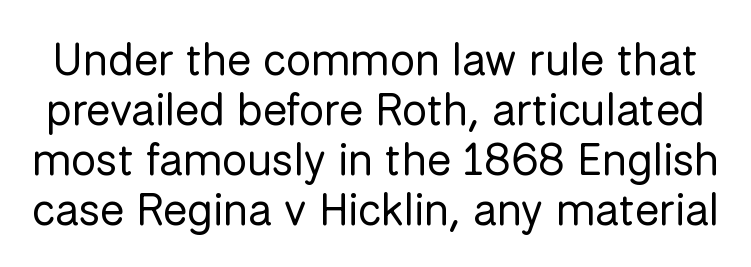
The image shows 45 px regular-weight sans-serif type, upright; set tight line spacing (1.11x), normal letter spacing, not underlined; low stroke contrast and a medium x-height.
